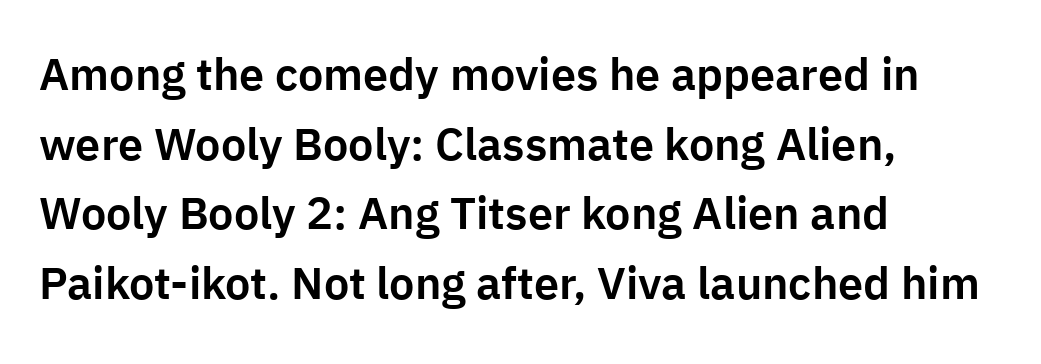
The image shows 45 px sans-serif type, upright; set left-aligned, normal line spacing (1.55x), normal letter spacing, not underlined; low stroke contrast and a medium x-height.
